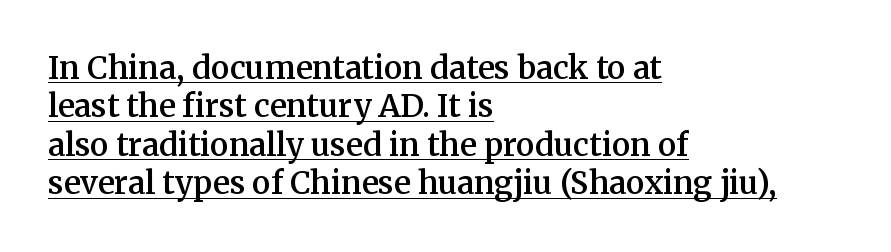
{"serif": "yes", "italic": "no", "bold": "semi", "weight": "semibold", "width": "normal", "stroke_contrast": "medium", "x_height": "medium", "monospaced": "no", "underline": "yes", "align": "left", "line_spacing_ratio": 1.24, "letter_spacing": "normal", "letter_spacing_em": 0.0, "glyph_px": 31}
